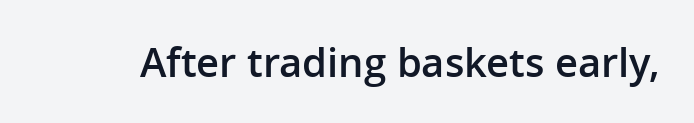
Q: Is the text bold? A: Semi-bold.
Q: Is the text italic (slanted)? A: No, it is upright.
Q: Is the typeface a serif or a sans-serif typeface? A: Sans-serif.
Q: Is the text underlined? A: No.
Q: Is the spacing between letters normal or unusually wide? A: Normal.
Q: Width (condensed, normal, or wide)? A: Normal.
Q: Stroke contrast? A: Low.
Q: x-height? A: Medium.
Q: Monospaced? A: No.
